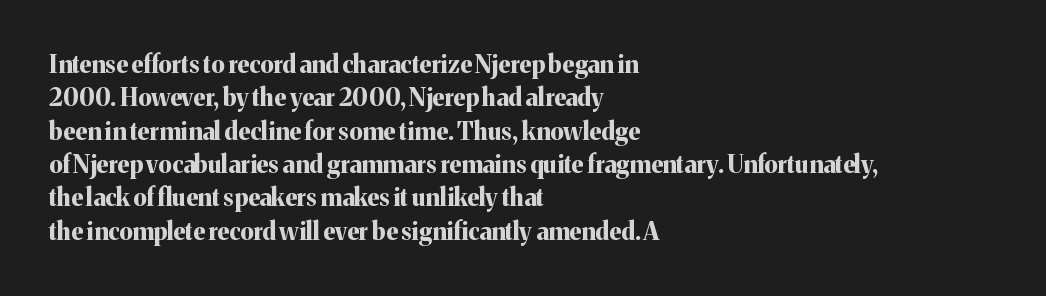
The image shows 24 px bold type, upright; set left-aligned, normal line spacing (1.39x), normal letter spacing, not underlined.
